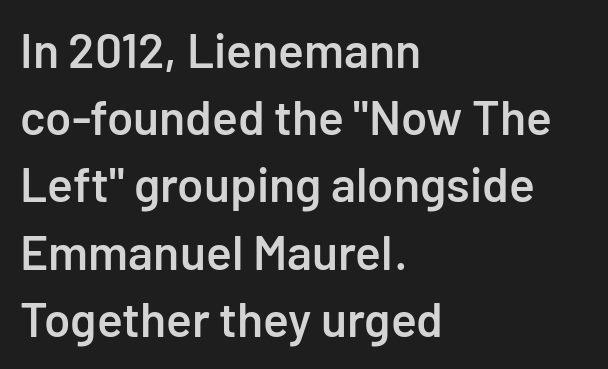
The image shows 48 px semibold sans-serif type, upright; set left-aligned, normal line spacing (1.4x), normal letter spacing, not underlined; low stroke contrast and a medium x-height.
